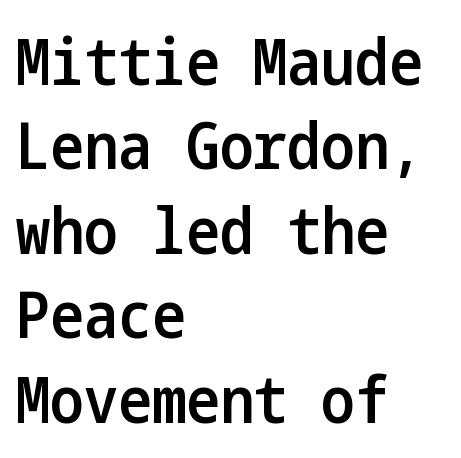
Q: Is the text bold? A: Semi-bold.
Q: Is the text italic (slanted)? A: No, it is upright.
Q: Is the typeface a serif or a sans-serif typeface? A: Sans-serif.
Q: Is the text underlined? A: No.
Q: How is the paragraph aligned? A: Left-aligned.
Q: Is the spacing between letters normal or unusually wide? A: Normal.
Q: Is the spacing between lines tight, normal or loose? A: Normal.
Q: Width (condensed, normal, or wide)? A: Condensed.
Q: Stroke contrast? A: Low.
Q: x-height? A: Medium.
